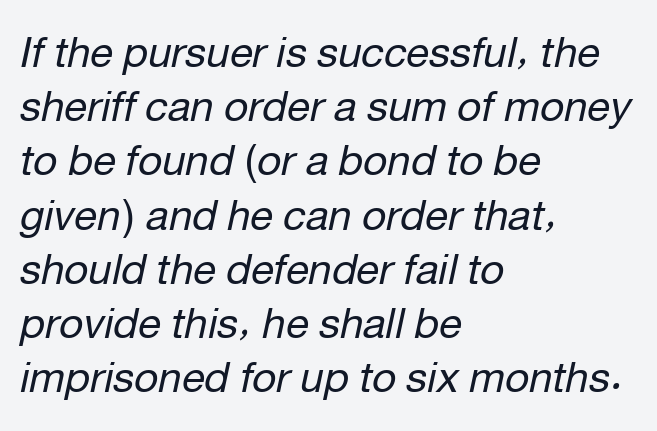
The font's italic variant was chosen for this text. The space between consecutive lines is moderate. Nothing heavy about these letters — not bold at all. Note the varied advance widths — an 'i' is clearly narrower than an 'm'. Descenders are the only things crossing below the line.
